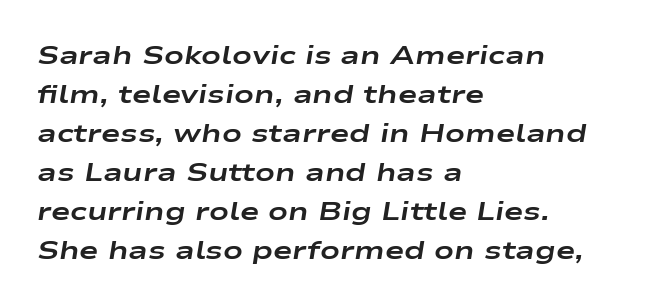
Evenly set lines give the paragraph a standard silhouette. Slanted lettering throughout. Underlining? Definitely not there. Here the glyphs are tracked normally, forming tight word shapes. Leftover space on each line is placed entirely after the last word.
